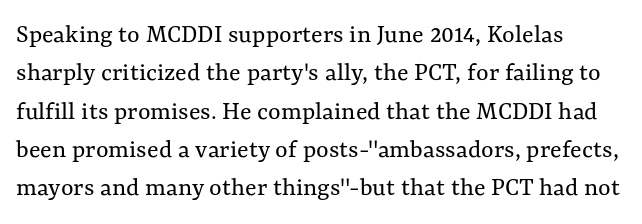
Q: Is the text bold? A: No.
Q: Is the text italic (slanted)? A: No, it is upright.
Q: Is the text underlined? A: No.
Q: How is the paragraph aligned? A: Left-aligned.
Q: Is the spacing between letters normal or unusually wide? A: Normal.
Q: Is the spacing between lines tight, normal or loose? A: Normal.
